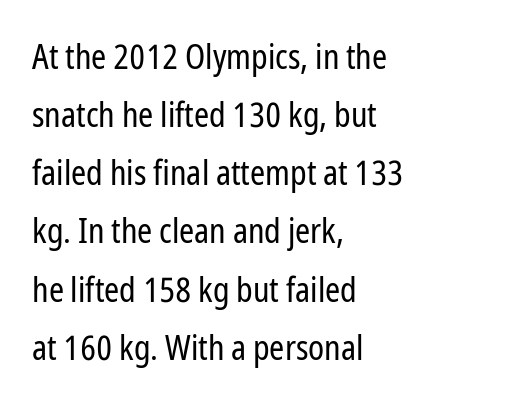
The image shows 34 px regular-weight, condensed sans-serif type, upright; set left-aligned, line spacing 1.71x, normal letter spacing, not underlined; low stroke contrast and a medium x-height.
